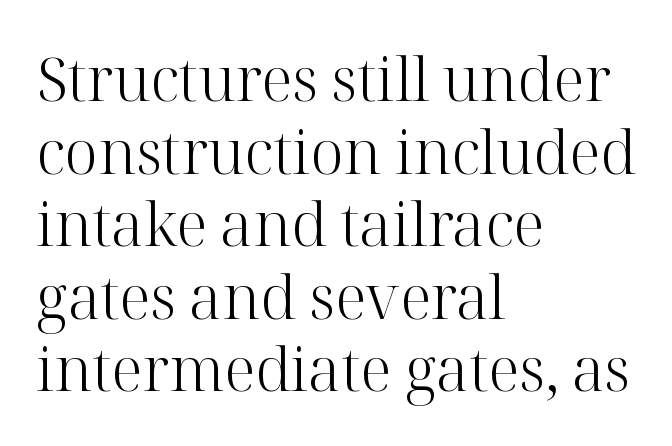
{"serif": "yes", "italic": "no", "bold": "no", "weight": "light", "width": "normal", "stroke_contrast": "high", "x_height": "medium", "monospaced": "no", "underline": "no", "align": "left", "line_spacing_ratio": 1.21, "letter_spacing": "normal", "letter_spacing_em": 0.0, "glyph_px": 60}
